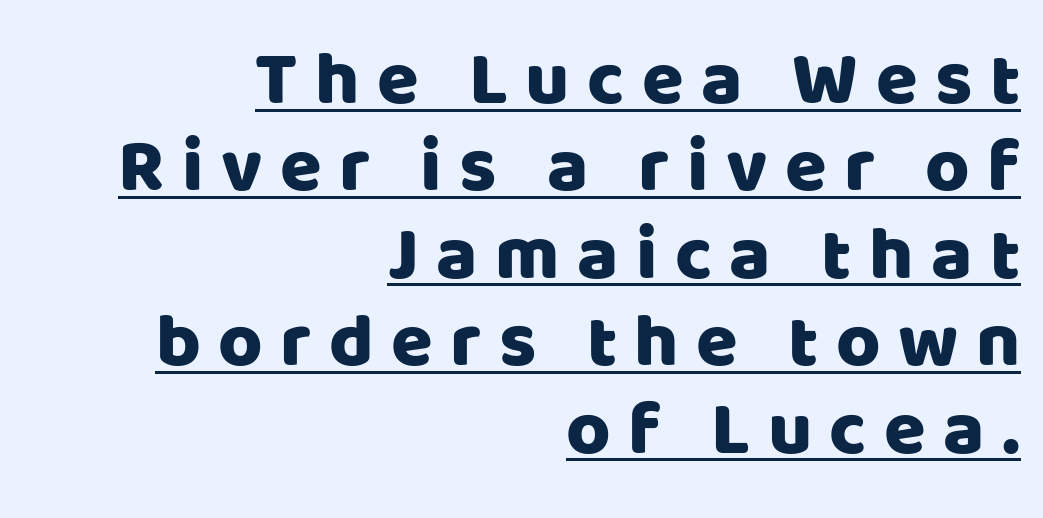
The image shows 76 px sans-serif type, upright; set right-aligned, tight line spacing (1.15x), unusually wide letter spacing (+0.23 em), underlined; low stroke contrast and a large x-height.
